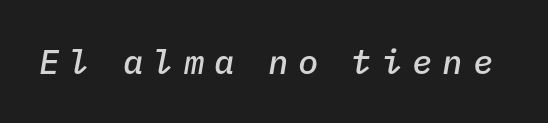
Q: Is the text bold? A: Semi-bold.
Q: Is the text italic (slanted)? A: Yes, it leans right by about 9 degrees.
Q: Is the text underlined? A: No.
Q: Is the spacing between letters normal or unusually wide? A: Unusually wide.
Q: Width (condensed, normal, or wide)? A: Normal.
Q: Stroke contrast? A: Low.
Q: x-height? A: Medium.
Q: Monospaced? A: Yes.
